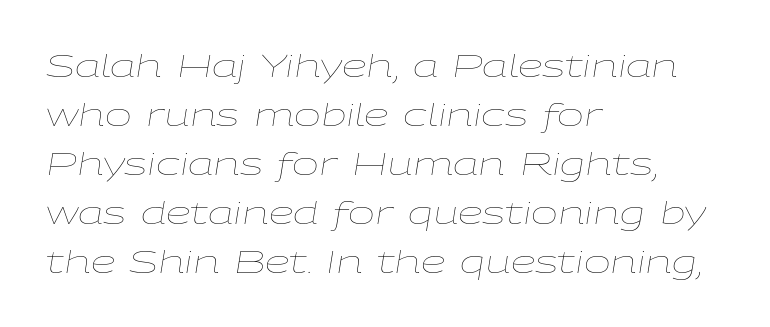
The rows are spaced the way most documents space them. The foot of each line stays bare and open. Summary of weight: not heavy and not bold. Emphasis-style slanted type is in use. Here the designer chose a conventional face with non-uniform glyph widths. A student would call this left alignment; a typographer would say flush left, rag right.
